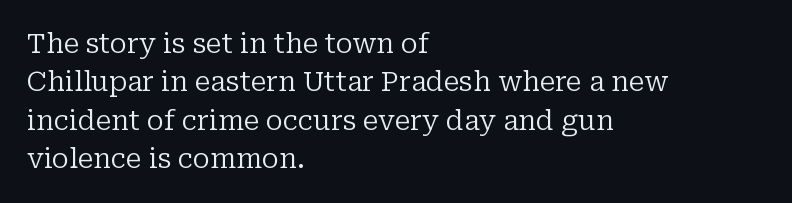
Every row of glyphs begins at an identical x-position on the left. A roman cut, with each character standing at attention. Does the leading feel generous? No, just average. The tracking reads as untouched default to a designer's eye.
